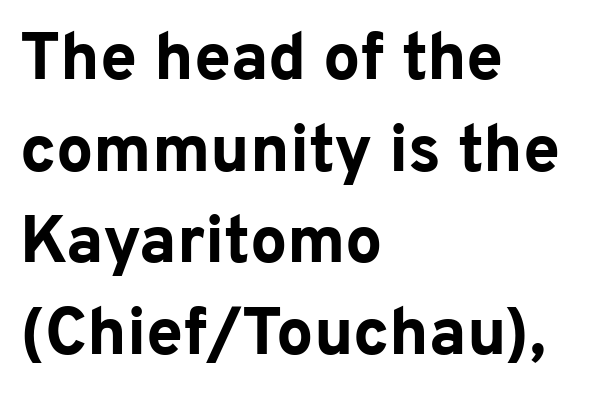
Here the designer chose a conventional face with non-uniform glyph widths. Do the letters lean? They stand straight. Lines of text with bare space underneath. The lines in this sample share a left origin and differ only in where they stop. Baseline-to-baseline distance is the conventional proportion of letter height. The strokes are fattened all the way to bold.
